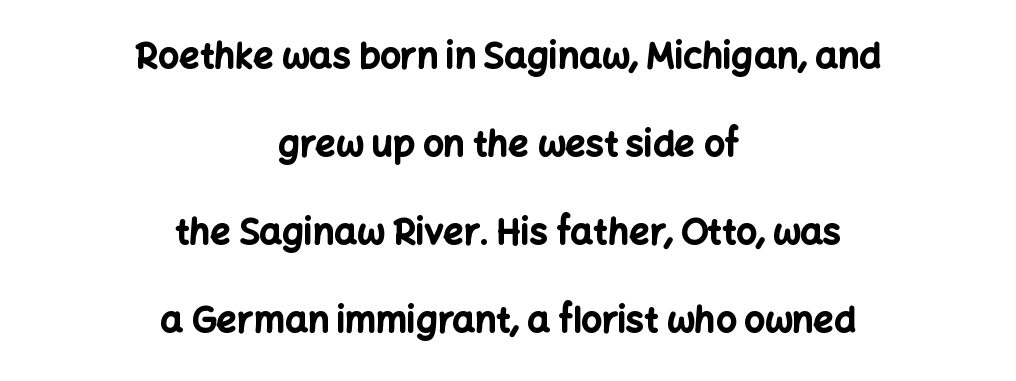
The image shows 36 px bold sans-serif type, upright; set centered, loose line spacing (2.44x), normal letter spacing, not underlined; low stroke contrast and a medium x-height.
